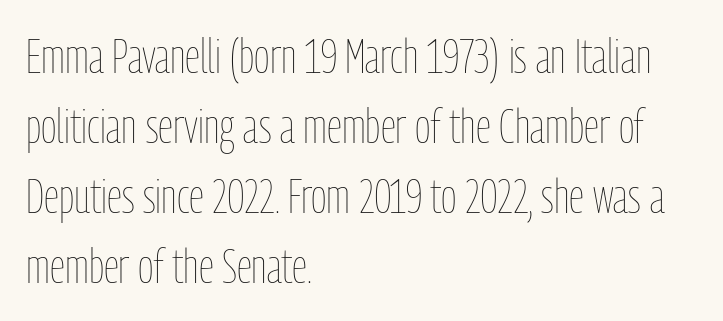
The letters look calm and open, with moderate or lighter stems. Each line starts at the same left margin while the right side varies. Decoration check: the copy has no underline. The gaps between neighbouring characters are ordinary and unremarkable. The specimen reads as upright at a glance.
